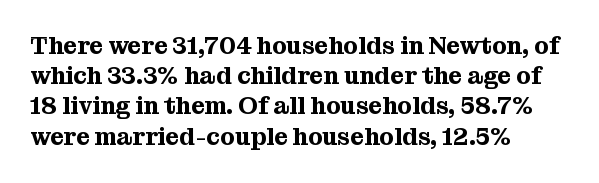
{"italic": "no", "underline": "no", "align": "left", "line_spacing": "normal", "line_spacing_ratio": 1.26, "letter_spacing": "normal", "letter_spacing_em": 0.0, "glyph_px": 24}
